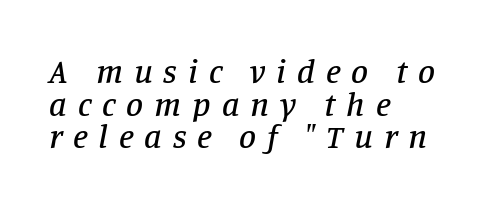
Q: Is the text italic (slanted)? A: Yes, it leans right by about 11 degrees.
Q: Is the typeface a serif or a sans-serif typeface? A: Serif.
Q: Is the text underlined? A: No.
Q: How is the paragraph aligned? A: Left-aligned.
Q: Is the spacing between letters normal or unusually wide? A: Unusually wide.
Q: Is the spacing between lines tight, normal or loose? A: Tight.
Q: Width (condensed, normal, or wide)? A: Normal.
Q: Stroke contrast? A: Low.
Q: x-height? A: Large.
Q: Monospaced? A: No.
